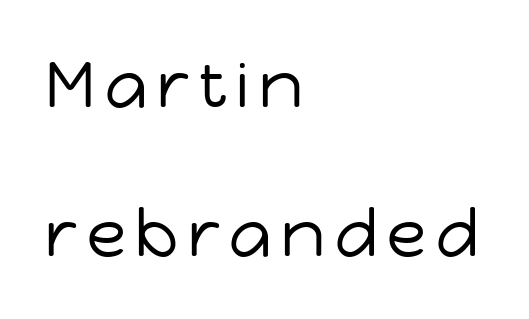
The lines are spread far apart with generous leading. The text was rendered using a sans face with plain stroke endings. Every character sits straight up, as roman type does. On a weight scale, this lands at 450 or below. One-word summary of the alignment: left. Each letter keeps its own natural width here, so spacing adapts to shape.
